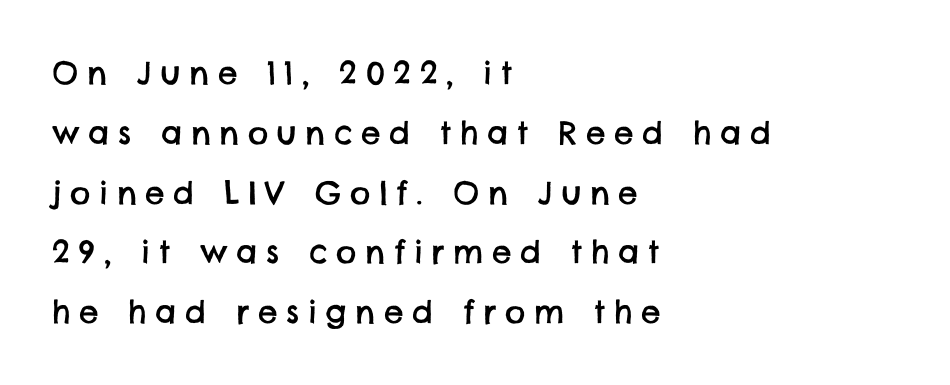
What kind of face is this? One without serifs — a sans. Horizontal bands of white between lines are thick stripes. The letters advance in unequal steps, a hallmark of proportional type. The line texture is sparse and dotted thanks to wide tracking. Nobody drew a line under any word here. The lines are quadded left.
